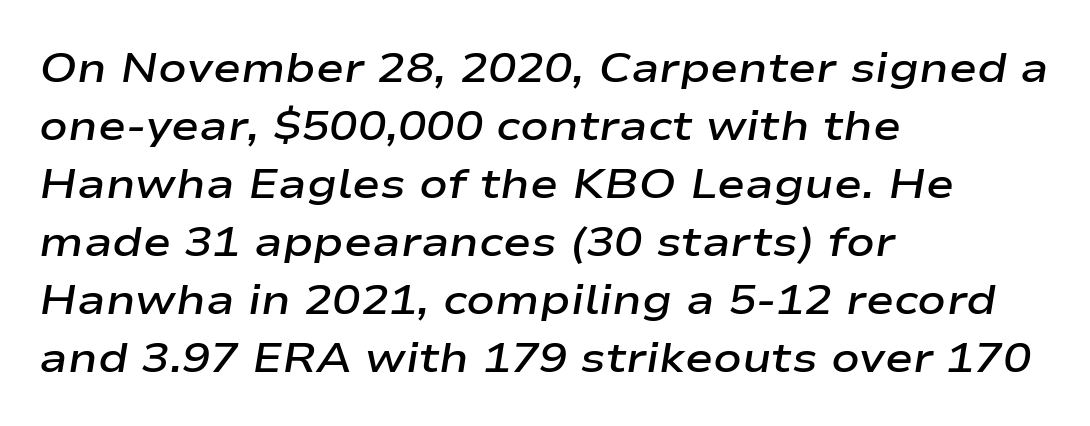
The image shows 42 px semibold, wide type, italic (leaning right); set left-aligned, normal line spacing (1.38x), normal letter spacing, not underlined; low stroke contrast and a medium x-height.
